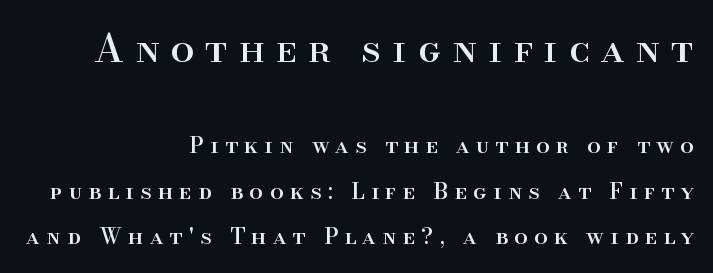
{"serif": "yes", "italic": "no", "width": "normal", "stroke_contrast": "high", "x_height": "small", "monospaced": "no", "underline": "no", "align": "right", "line_spacing": "loose", "line_spacing_ratio": 2.07, "letter_spacing": "wide", "letter_spacing_em": 0.29, "larger_block": "first", "size_ratio": 1.73, "glyph_px": 38}
